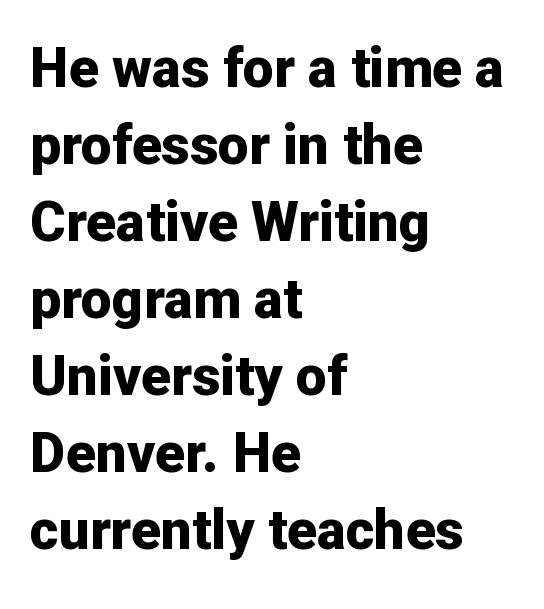
Q: Is the text bold? A: Yes.
Q: Is the text italic (slanted)? A: No, it is upright.
Q: Is the typeface a serif or a sans-serif typeface? A: Sans-serif.
Q: Is the text underlined? A: No.
Q: How is the paragraph aligned? A: Left-aligned.
Q: Is the spacing between letters normal or unusually wide? A: Normal.
Q: Is the spacing between lines tight, normal or loose? A: Normal.
Q: Width (condensed, normal, or wide)? A: Normal.
Q: Stroke contrast? A: Low.
Q: x-height? A: Medium.
Q: Monospaced? A: No.
